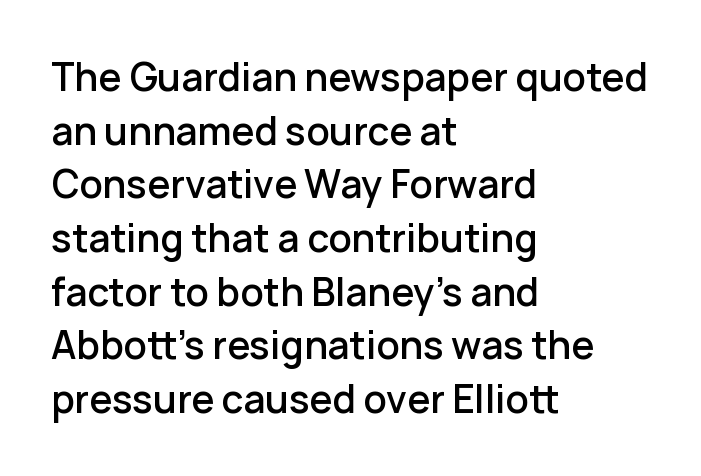
Q: Is the text bold? A: Semi-bold.
Q: Is the text italic (slanted)? A: No, it is upright.
Q: Is the typeface a serif or a sans-serif typeface? A: Sans-serif.
Q: Is the text underlined? A: No.
Q: How is the paragraph aligned? A: Left-aligned.
Q: Is the spacing between letters normal or unusually wide? A: Normal.
Q: Is the spacing between lines tight, normal or loose? A: Normal.
Q: Width (condensed, normal, or wide)? A: Normal.
Q: Stroke contrast? A: Low.
Q: x-height? A: Medium.
Q: Monospaced? A: No.
